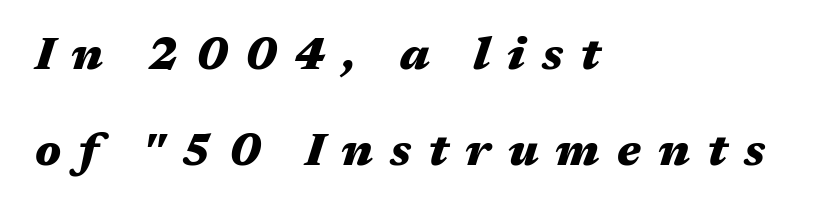
{"italic": "yes", "lean": "right", "slant_degrees": 17, "bold": "yes", "weight": "heavy", "width": "wide", "stroke_contrast": "medium", "x_height": "medium", "monospaced": "no", "underline": "no", "align": "left", "line_spacing": "loose", "line_spacing_ratio": 2.09, "letter_spacing": "wide", "letter_spacing_em": 0.37, "glyph_px": 46}
